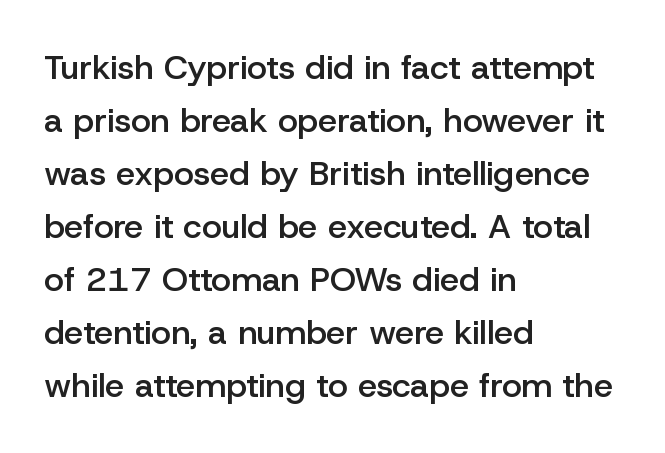
The image shows 34 px semibold sans-serif type, upright; set left-aligned, normal line spacing (1.56x), normal letter spacing, not underlined; low stroke contrast and a medium x-height.
